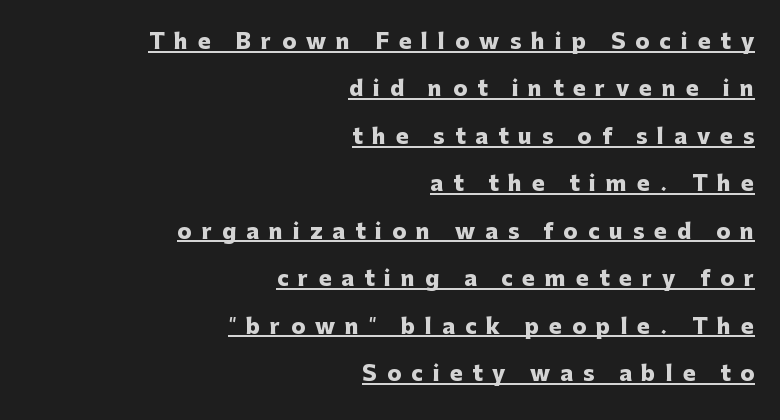
Q: Is the text bold? A: Yes.
Q: Is the text italic (slanted)? A: No, it is upright.
Q: Is the text underlined? A: Yes.
Q: How is the paragraph aligned? A: Right-aligned.
Q: Is the spacing between letters normal or unusually wide? A: Unusually wide.
Q: Is the spacing between lines tight, normal or loose? A: Loose.
